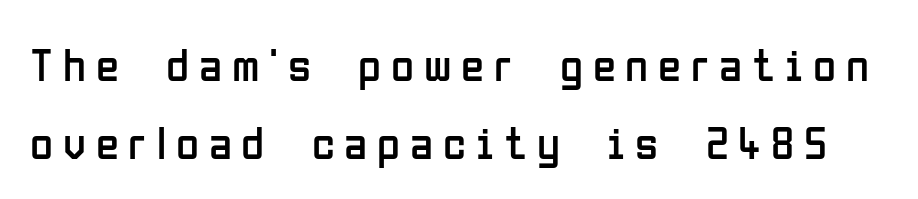
{"serif": "no", "italic": "no", "bold": "no", "weight": "regular", "width": "condensed", "stroke_contrast": "low", "x_height": "medium", "monospaced": "no", "underline": "no", "line_spacing": "normal", "line_spacing_ratio": 1.65, "letter_spacing": "wide", "letter_spacing_em": 0.21, "glyph_px": 47}
